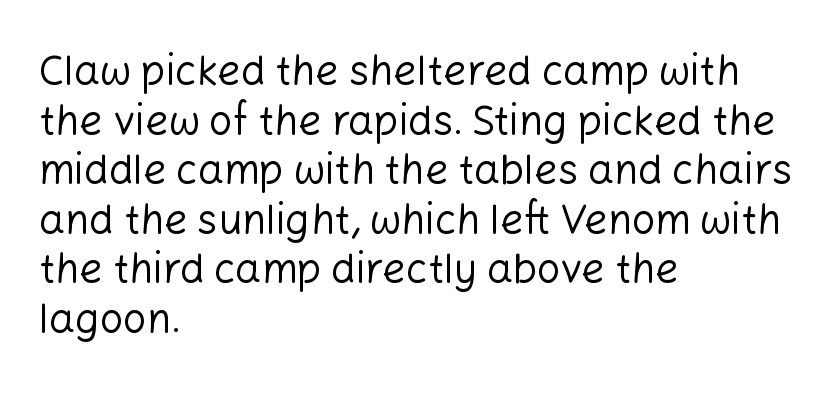
Q: Is the text bold? A: No.
Q: Is the text italic (slanted)? A: No, it is upright.
Q: Is the typeface a serif or a sans-serif typeface? A: Sans-serif.
Q: Is the text underlined? A: No.
Q: How is the paragraph aligned? A: Left-aligned.
Q: Is the spacing between letters normal or unusually wide? A: Normal.
Q: Width (condensed, normal, or wide)? A: Normal.
Q: Stroke contrast? A: Low.
Q: x-height? A: Medium.
Q: Monospaced? A: No.
